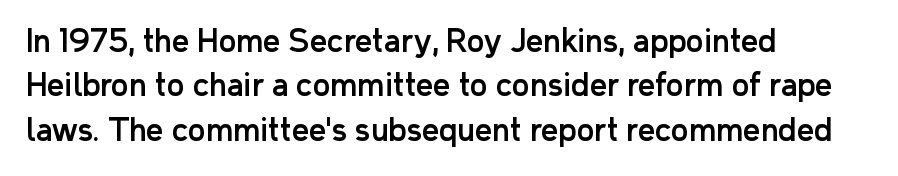
{"serif": "no", "italic": "no", "width": "normal", "stroke_contrast": "low", "x_height": "medium", "monospaced": "no", "underline": "no", "align": "left", "line_spacing": "normal", "line_spacing_ratio": 1.48, "letter_spacing": "normal", "letter_spacing_em": 0.0, "glyph_px": 30}
